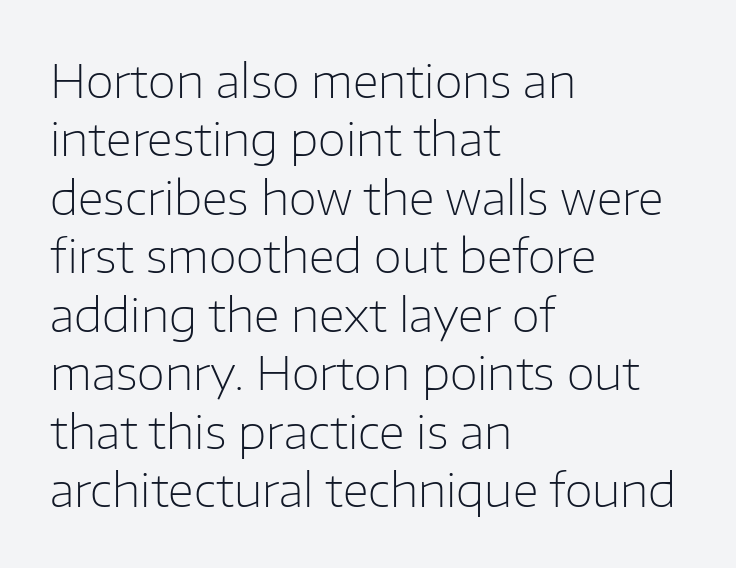
Q: Is the text bold? A: No.
Q: Is the text italic (slanted)? A: No, it is upright.
Q: Is the typeface a serif or a sans-serif typeface? A: Sans-serif.
Q: Is the text underlined? A: No.
Q: How is the paragraph aligned? A: Left-aligned.
Q: Is the spacing between letters normal or unusually wide? A: Normal.
Q: Is the spacing between lines tight, normal or loose? A: Normal.
Q: Width (condensed, normal, or wide)? A: Normal.
Q: Stroke contrast? A: Low.
Q: x-height? A: Medium.
Q: Monospaced? A: No.
